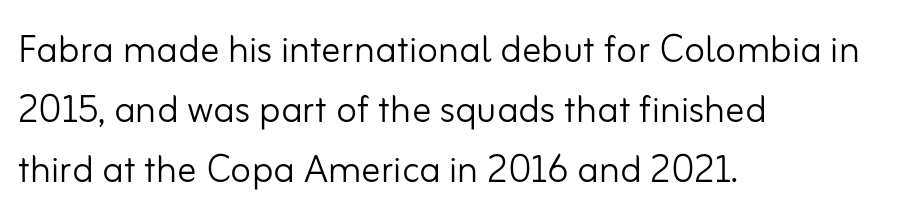
The typesetting does not lean heavy: it is not bold. This sample is left-justified, so line endings fall wherever the words run out. Anything drawn beneath the words? Only blank space. A normal amount of white space separates one row of letters from the next. This sample uses a sans-serif face.
